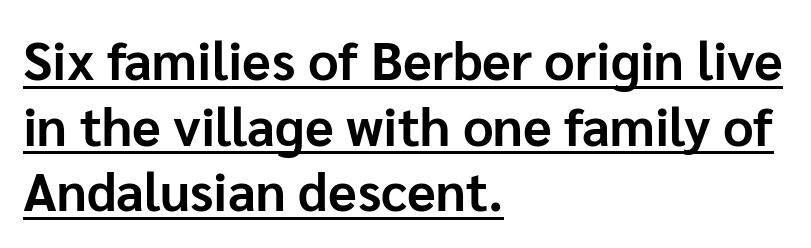
Q: Is the text bold? A: Yes.
Q: Is the text italic (slanted)? A: No, it is upright.
Q: Is the typeface a serif or a sans-serif typeface? A: Sans-serif.
Q: Is the text underlined? A: Yes.
Q: How is the paragraph aligned? A: Left-aligned.
Q: Is the spacing between letters normal or unusually wide? A: Normal.
Q: Width (condensed, normal, or wide)? A: Normal.
Q: Stroke contrast? A: Low.
Q: x-height? A: Medium.
Q: Monospaced? A: No.
